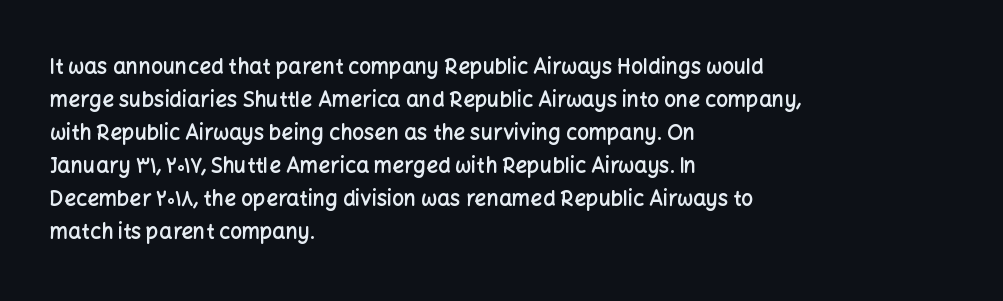
{"italic": "no", "bold": "semi", "underline": "no", "align": "left", "line_spacing": "normal", "line_spacing_ratio": 1.57, "letter_spacing": "normal", "letter_spacing_em": 0.0, "glyph_px": 21}
